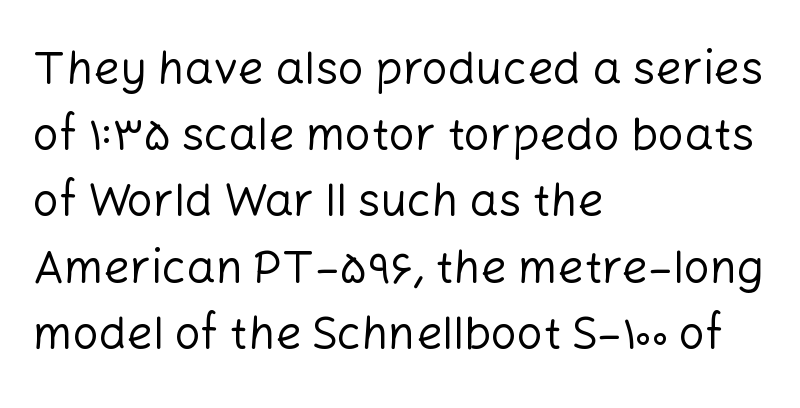
Here the designer chose a conventional face with non-uniform glyph widths. If you drew a ruler down the left edge, every line would touch it. Weight: not bold — regular or lighter. The passage shown stacks its lines at a standard gap.
